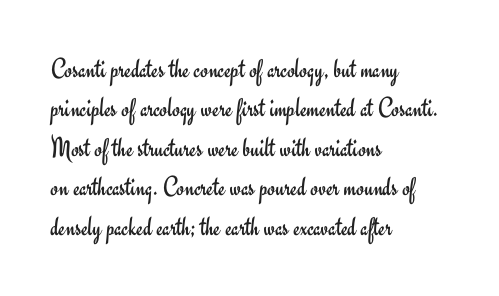
{"serif": "no", "bold": "no", "weight": "regular", "width": "normal", "stroke_contrast": "low", "x_height": "small", "monospaced": "no", "underline": "no", "align": "left", "line_spacing": "normal", "line_spacing_ratio": 1.41, "letter_spacing": "normal", "letter_spacing_em": 0.0, "glyph_px": 28}
